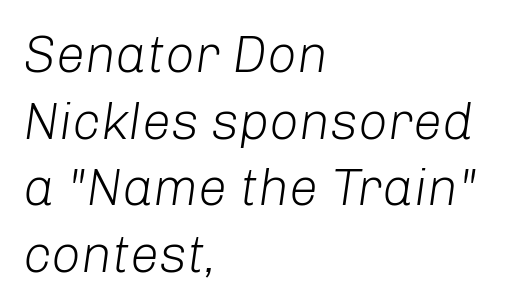
Is the block centered? No — it sits flush against the left margin. This block has exactly the height ordinary leading produces. The face used here is rendered with its standard letterfit. Character widths vary here, with narrow letters taking less room than wide ones.
